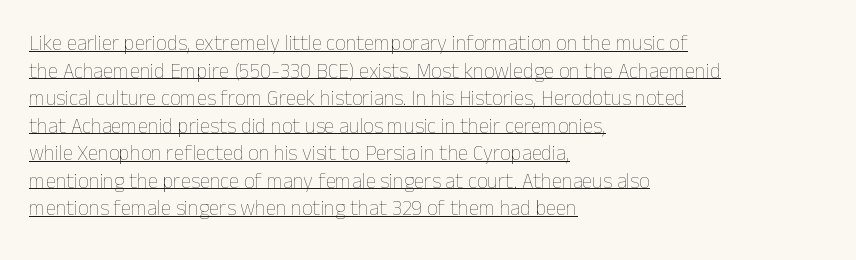
Here the glyphs are tracked normally, forming tight word shapes. This is underlined copy, the kind a proofreader might mark for attention. Posture: vertical. Notice how the passage keeps a crisp vertical edge on the left only.
